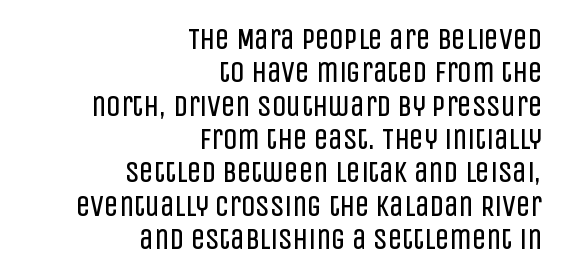
Q: Is the text bold? A: No.
Q: Is the text italic (slanted)? A: No, it is upright.
Q: Is the typeface a serif or a sans-serif typeface? A: Sans-serif.
Q: Is the text underlined? A: No.
Q: How is the paragraph aligned? A: Right-aligned.
Q: Is the spacing between letters normal or unusually wide? A: Normal.
Q: Is the spacing between lines tight, normal or loose? A: Tight.
Q: Width (condensed, normal, or wide)? A: Condensed.
Q: Stroke contrast? A: Low.
Q: x-height? A: Large.
Q: Monospaced? A: No.
